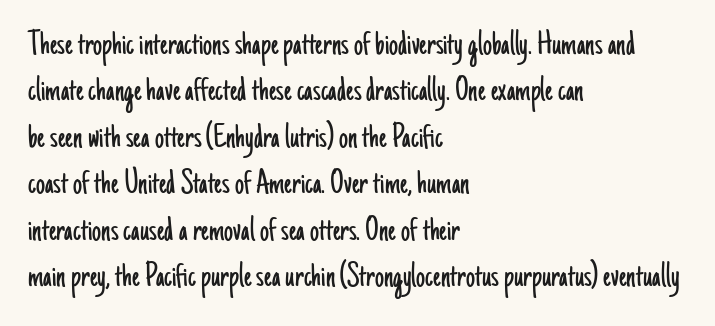
The image shows 36 px light, condensed sans-serif type, upright; set left-aligned, normal line spacing (1.29x), normal letter spacing, not underlined; low stroke contrast and a small x-height.
